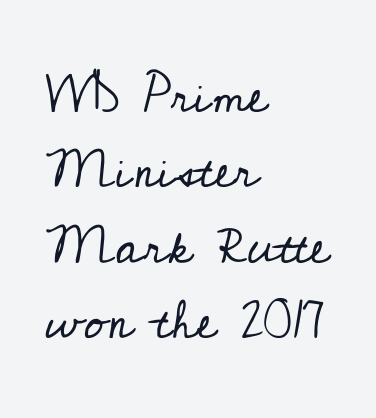
The image shows 53 px regular-weight serif type; set left-aligned, normal line spacing (1.42x), normal letter spacing, not underlined; low stroke contrast and a small x-height.
